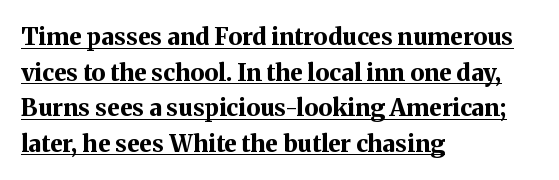
The image shows 24 px bold type, upright; set left-aligned, normal line spacing (1.48x), normal letter spacing, underlined.
